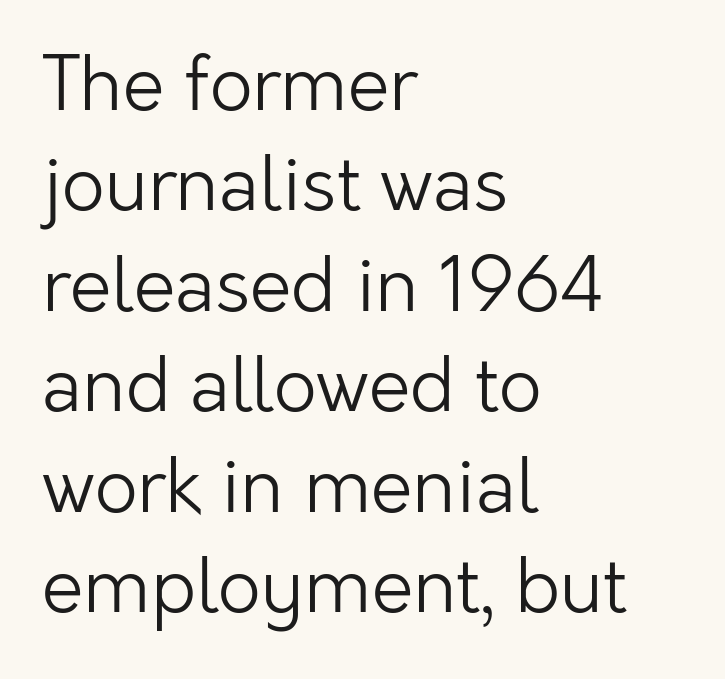
{"serif": "no", "italic": "no", "bold": "no", "weight": "light", "width": "normal", "stroke_contrast": "low", "x_height": "medium", "monospaced": "no", "underline": "no", "align": "left", "line_spacing": "normal", "line_spacing_ratio": 1.34, "letter_spacing": "normal", "letter_spacing_em": 0.0, "glyph_px": 75}
